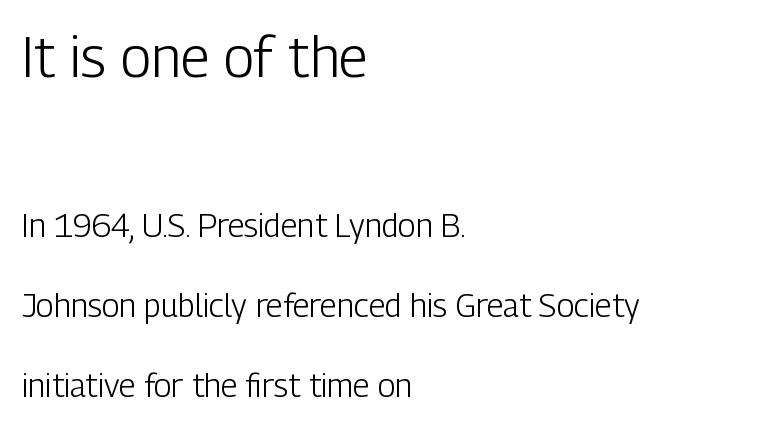
{"serif": "no", "italic": "no", "bold": "no", "weight": "light", "width": "condensed", "stroke_contrast": "low", "x_height": "medium", "monospaced": "no", "underline": "no", "align": "left", "line_spacing": "loose", "line_spacing_ratio": 2.49, "letter_spacing": "normal", "letter_spacing_em": 0.0, "larger_block": "first", "size_ratio": 1.75, "glyph_px": 56}
